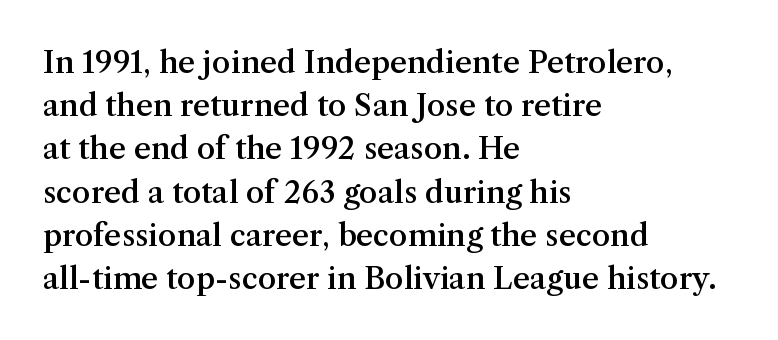
The image shows 30 px semibold serif type, upright; set left-aligned, normal line spacing (1.44x), normal letter spacing, not underlined; medium stroke contrast and a medium x-height.
